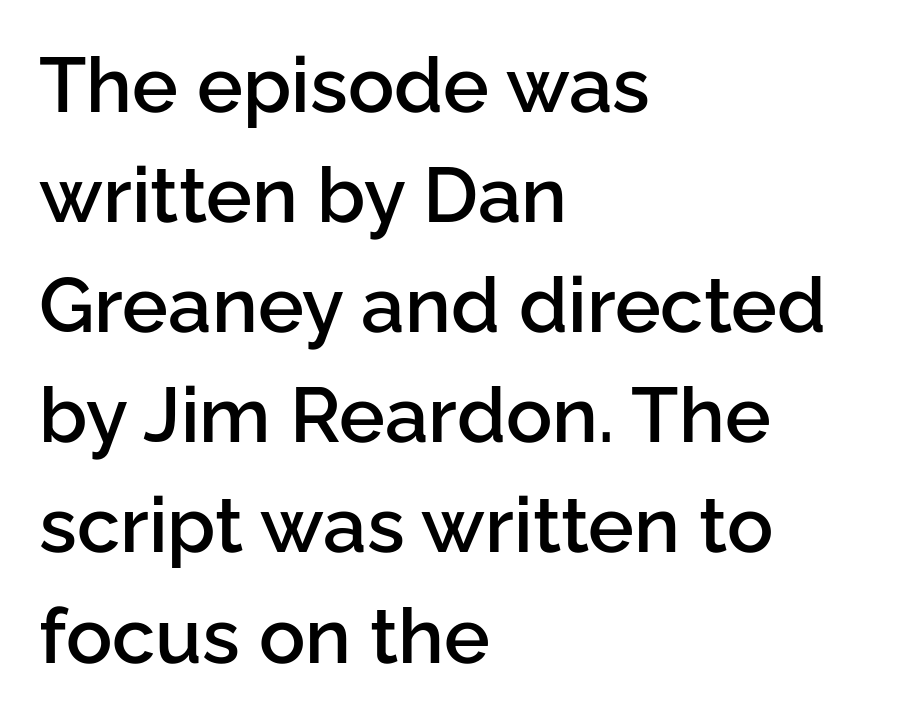
The image shows 77 px semibold sans-serif type, upright; set left-aligned, normal line spacing (1.43x), normal letter spacing, not underlined; low stroke contrast and a medium x-height.
